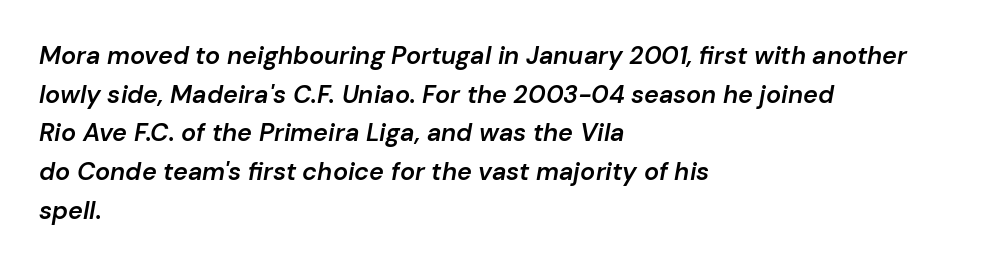
{"italic": "yes", "lean": "right", "slant_degrees": 10, "bold": "semi", "underline": "no", "align": "left", "line_spacing": "normal", "line_spacing_ratio": 1.55, "letter_spacing": "normal", "letter_spacing_em": 0.0, "glyph_px": 25}
